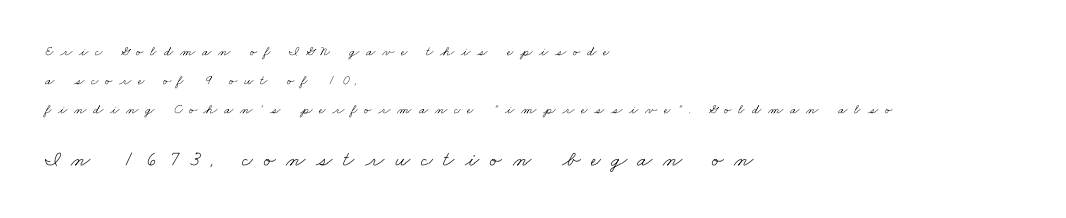
The image shows 22 px text type; set left-aligned, loose line spacing (2.08x), unusually wide letter spacing (+0.48 em), not underlined; the second (bottom) block is 1.57x larger.
